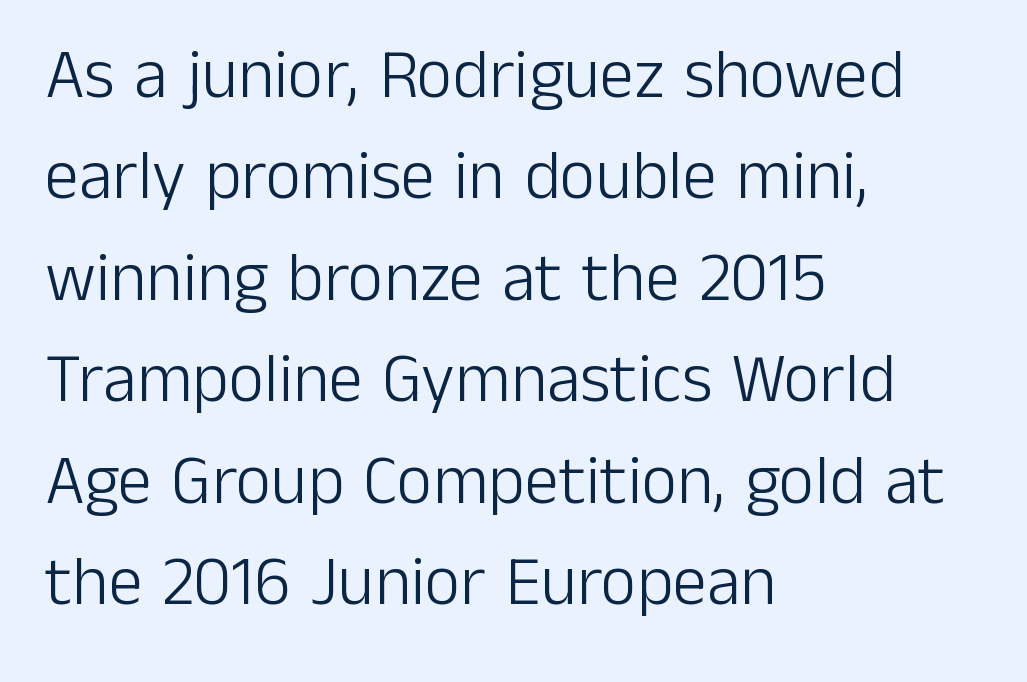
The image shows 69 px light sans-serif type, upright; set left-aligned, normal line spacing (1.47x), normal letter spacing, not underlined; low stroke contrast and a medium x-height.
